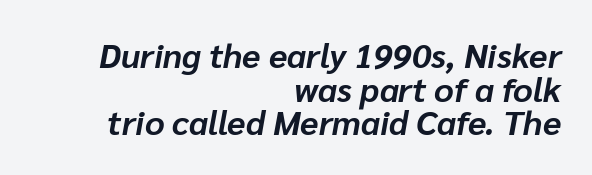
{"italic": "yes", "lean": "right", "slant_degrees": 10, "bold": "yes", "weight": "bold", "width": "normal", "stroke_contrast": "low", "x_height": "medium", "monospaced": "no", "underline": "no", "align": "right", "line_spacing": "tight", "line_spacing_ratio": 0.99, "letter_spacing": "normal", "letter_spacing_em": 0.0, "glyph_px": 34}
